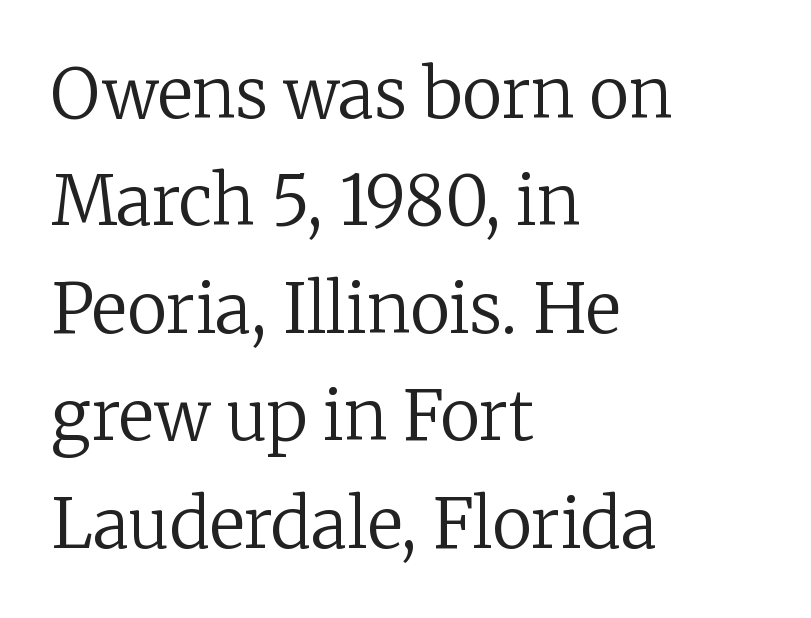
The image shows 68 px regular-weight serif type, upright; set left-aligned, normal line spacing (1.58x), normal letter spacing, not underlined; low stroke contrast and a medium x-height.
